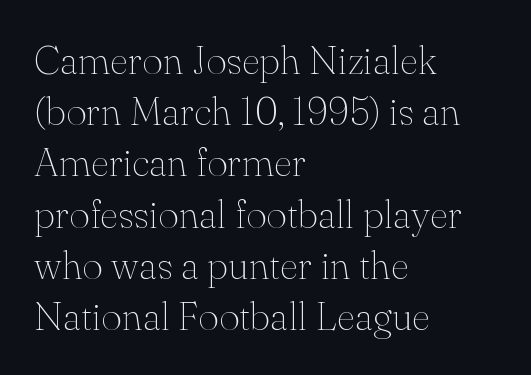
Q: Is the text bold? A: No.
Q: Is the text italic (slanted)? A: No, it is upright.
Q: Is the typeface a serif or a sans-serif typeface? A: Serif.
Q: Is the text underlined? A: No.
Q: How is the paragraph aligned? A: Left-aligned.
Q: Is the spacing between letters normal or unusually wide? A: Normal.
Q: Is the spacing between lines tight, normal or loose? A: Normal.
Q: Width (condensed, normal, or wide)? A: Normal.
Q: Stroke contrast? A: Medium.
Q: x-height? A: Small.
Q: Monospaced? A: No.
